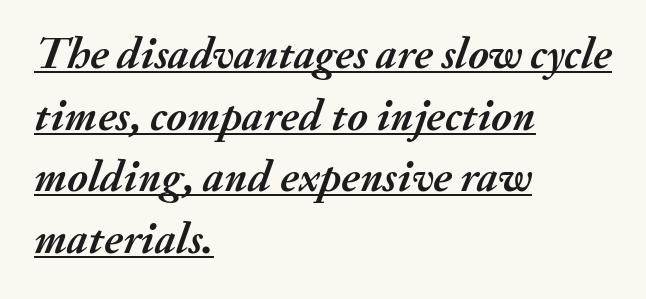
Q: Is the text bold? A: Yes.
Q: Is the text italic (slanted)? A: Yes, it leans right by about 20 degrees.
Q: Is the text underlined? A: Yes.
Q: How is the paragraph aligned? A: Left-aligned.
Q: Is the spacing between letters normal or unusually wide? A: Normal.
Q: Is the spacing between lines tight, normal or loose? A: Normal.
Q: Width (condensed, normal, or wide)? A: Normal.
Q: Stroke contrast? A: Medium.
Q: x-height? A: Small.
Q: Monospaced? A: No.
